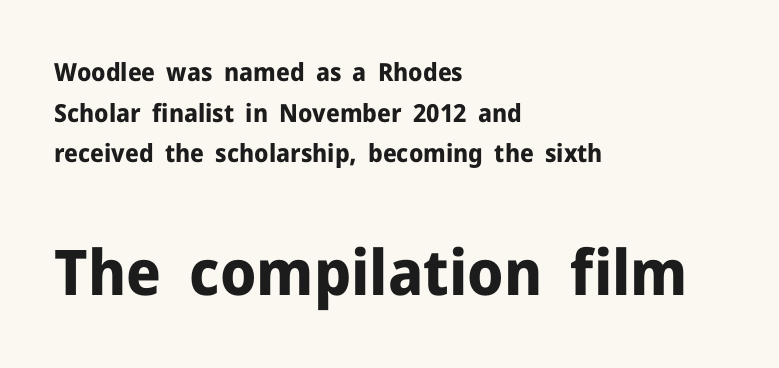
Q: Is the text bold? A: Yes.
Q: Is the text italic (slanted)? A: No, it is upright.
Q: Is the typeface a serif or a sans-serif typeface? A: Sans-serif.
Q: Is the text underlined? A: No.
Q: How is the paragraph aligned? A: Left-aligned.
Q: Is the spacing between letters normal or unusually wide? A: Normal.
Q: Is the spacing between lines tight, normal or loose? A: Normal.
Q: Which block of text is set in a larger size, the first (top) or the second (bottom)? A: The second (bottom) one.
Q: Width (condensed, normal, or wide)? A: Normal.
Q: Stroke contrast? A: Low.
Q: x-height? A: Medium.
Q: Monospaced? A: No.
